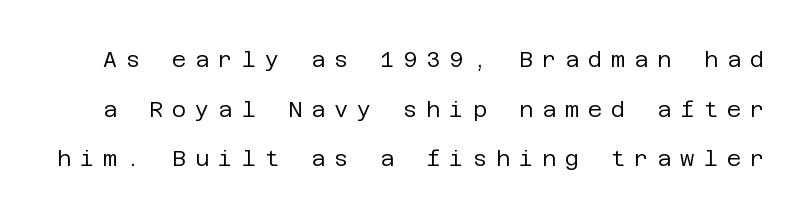
Q: Is the text bold? A: No.
Q: Is the text italic (slanted)? A: No, it is upright.
Q: Is the text underlined? A: No.
Q: Is the spacing between letters normal or unusually wide? A: Unusually wide.
Q: Is the spacing between lines tight, normal or loose? A: Loose.
